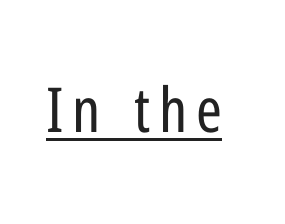
The image shows 62 px regular-weight, condensed sans-serif type, upright; set underlined; low stroke contrast and a medium x-height.
